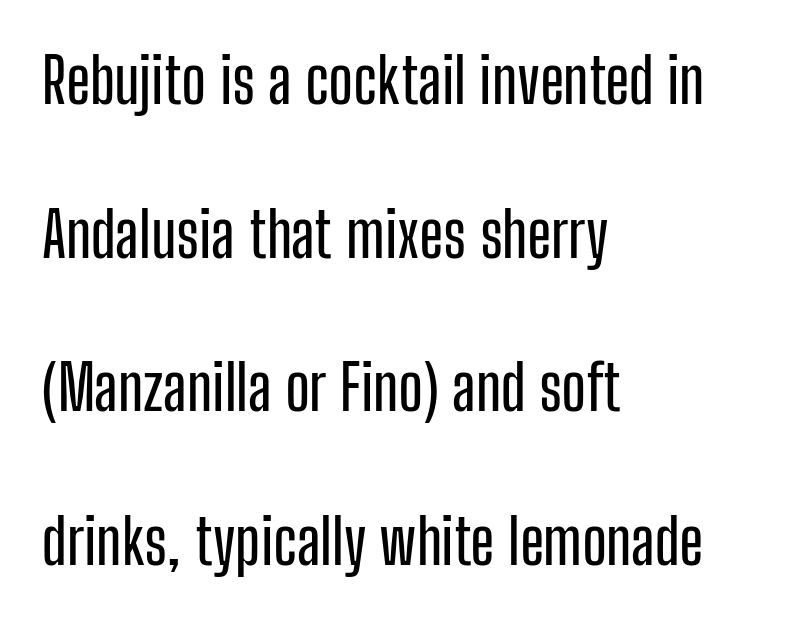
The image shows 63 px condensed sans-serif type, upright; set left-aligned, loose line spacing (2.44x), normal letter spacing, not underlined; low stroke contrast and a medium x-height.
